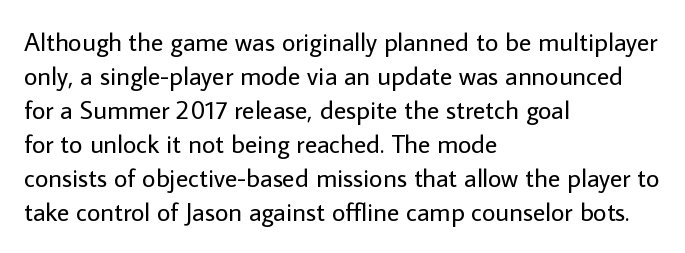
{"italic": "no", "bold": "no", "underline": "no", "align": "left", "line_spacing": "normal", "line_spacing_ratio": 1.31, "letter_spacing": "normal", "letter_spacing_em": 0.0, "glyph_px": 26}
